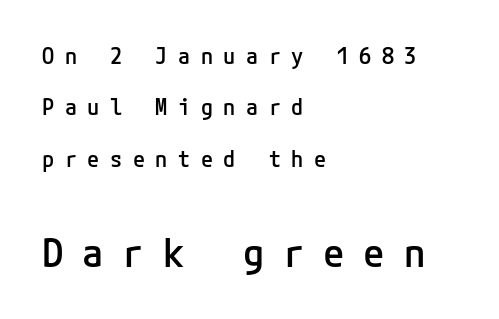
Q: Is the text bold? A: Semi-bold.
Q: Is the text italic (slanted)? A: No, it is upright.
Q: Is the typeface a serif or a sans-serif typeface? A: Sans-serif.
Q: Is the text underlined? A: No.
Q: How is the paragraph aligned? A: Left-aligned.
Q: Is the spacing between letters normal or unusually wide? A: Unusually wide.
Q: Is the spacing between lines tight, normal or loose? A: Loose.
Q: Which block of text is set in a larger size, the first (top) or the second (bottom)? A: The second (bottom) one.
Q: Width (condensed, normal, or wide)? A: Normal.
Q: Stroke contrast? A: Low.
Q: x-height? A: Medium.
